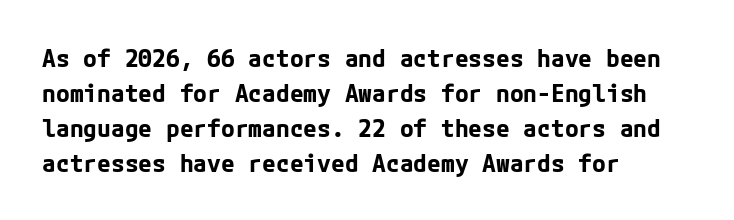
Q: Is the text bold? A: Yes.
Q: Is the text italic (slanted)? A: No, it is upright.
Q: Is the text underlined? A: No.
Q: How is the paragraph aligned? A: Left-aligned.
Q: Is the spacing between letters normal or unusually wide? A: Normal.
Q: Is the spacing between lines tight, normal or loose? A: Normal.
